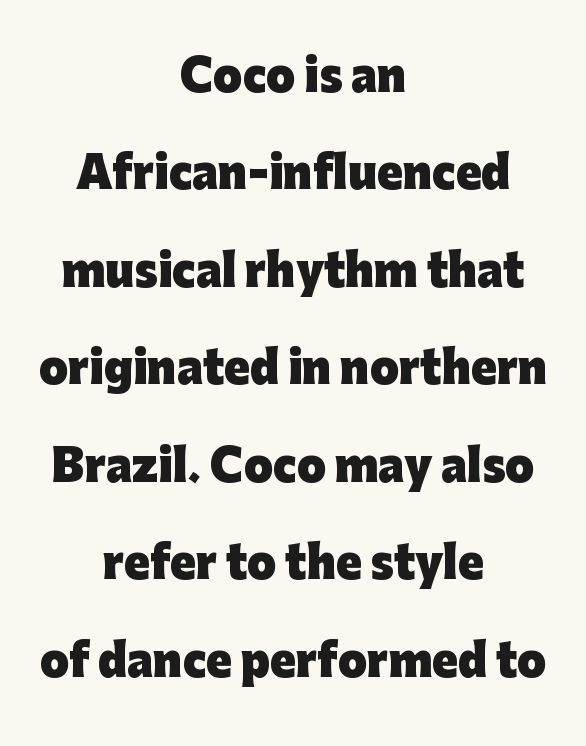
{"serif": "no", "italic": "no", "bold": "yes", "weight": "heavy", "width": "normal", "stroke_contrast": "low", "x_height": "medium", "monospaced": "no", "underline": "no", "align": "center", "line_spacing": "loose", "line_spacing_ratio": 2.32, "letter_spacing": "normal", "letter_spacing_em": 0.0, "glyph_px": 42}
